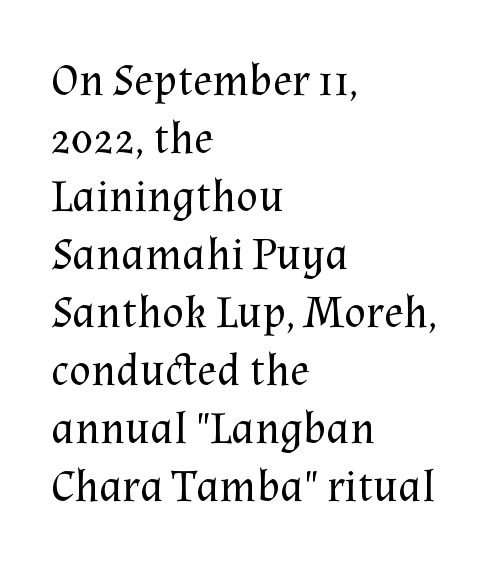
The passage shown is not bold in any degree. Upright lettering throughout. Students, observe: this is what conventionally led text looks like. Visually the block forms a straight wall on the left and a jagged coastline on the right. Each letter keeps its own natural width here, so spacing adapts to shape.
